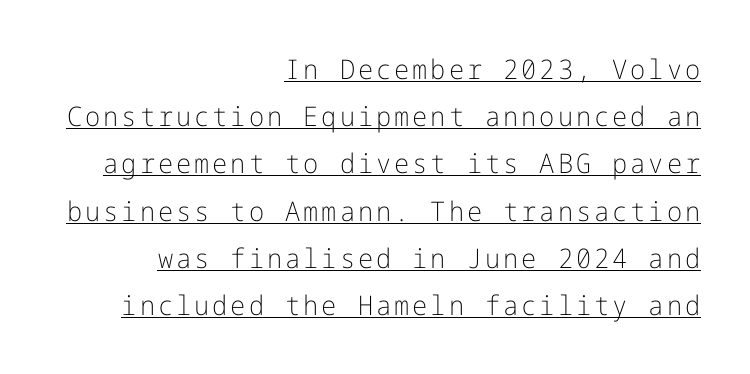
{"italic": "no", "bold": "no", "underline": "yes", "align": "right", "line_spacing_ratio": 1.75, "glyph_px": 27}
